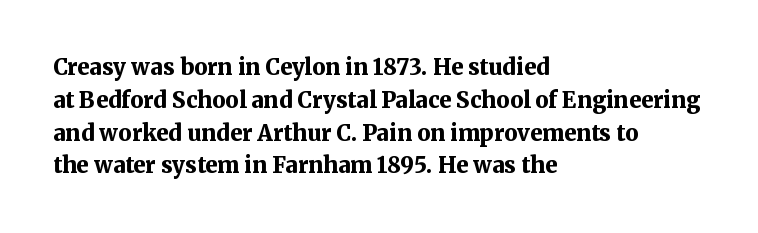
Q: Is the text bold? A: Yes.
Q: Is the text italic (slanted)? A: No, it is upright.
Q: Is the text underlined? A: No.
Q: How is the paragraph aligned? A: Left-aligned.
Q: Is the spacing between letters normal or unusually wide? A: Normal.
Q: Is the spacing between lines tight, normal or loose? A: Normal.
